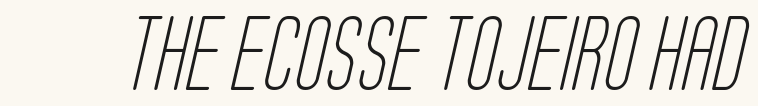
A typesetter would label this face a sans. The type is set solid horizontally, with unmodified tracking. This sample has the flowing, uneven cadence of proportional lettering. Check the space under the baseline: it is left empty. Unbolded letterforms with no extra heft.
